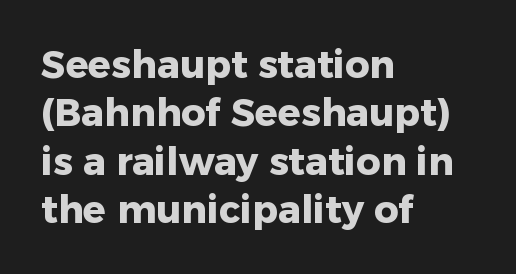
The image shows 38 px heavy sans-serif type, upright; set left-aligned, normal line spacing (1.27x), normal letter spacing, not underlined; low stroke contrast and a medium x-height.
